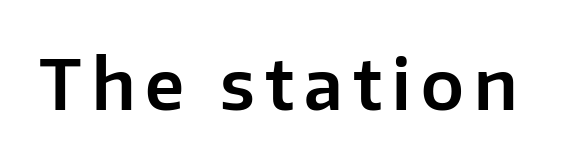
Note the varied advance widths — an 'i' is clearly narrower than an 'm'. Unlike a traditional serif, this face leaves its strokes unadorned. The letters stand straight up with perfectly vertical stems. The words here are not underlined.
